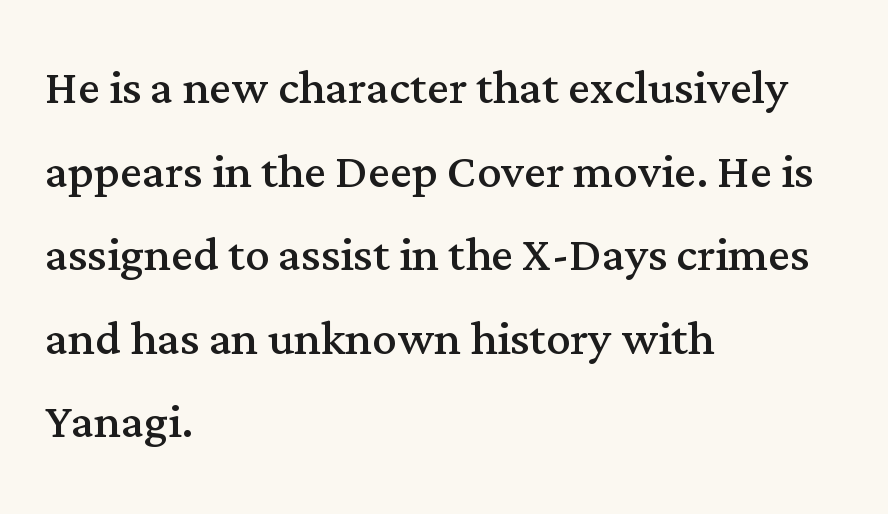
The image shows 61 px regular-weight serif type, upright; set left-aligned, normal line spacing (1.37x), normal letter spacing, not underlined; medium stroke contrast and a medium x-height.
